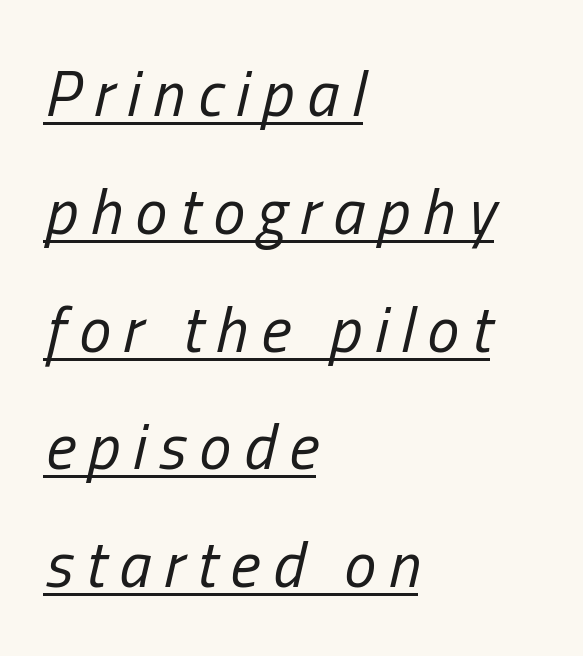
Nothing heavy about these letters — not bold at all. Characters follow at a spacing far wider than the type designer built in. The rendering uses natural spacing where letterforms have individual widths. Short and long lines alike share a common starting point at left. Is the type slanted? Yes — the strokes lean at a clear angle. What decoration does the sample have? An underline.
